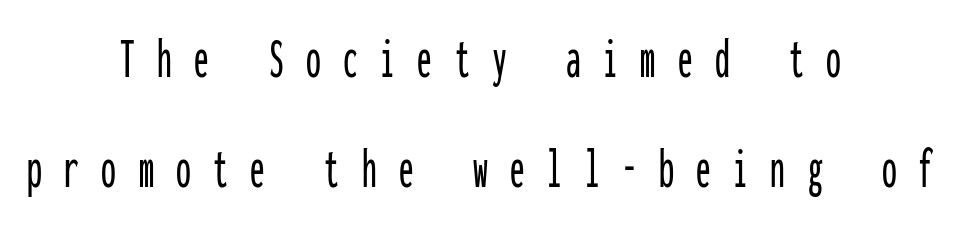
{"serif": "no", "italic": "no", "width": "condensed", "stroke_contrast": "low", "x_height": "medium", "monospaced": "yes", "underline": "no", "align": "center", "line_spacing_ratio": 1.86, "letter_spacing": "wide", "letter_spacing_em": 0.38, "glyph_px": 59}
